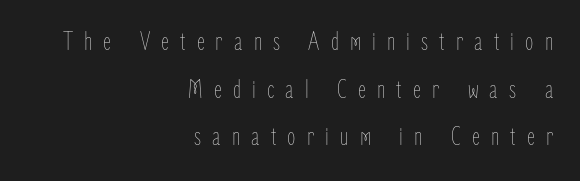
How are the letters spaced? Widely, with obvious added tracking. Designer's note — italics off, roman on. Casual observation: everything's shoved over to the right. Plain, unruled lines of type.
